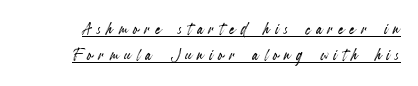
Has an underline been added? It has. Observe the wide spacing: letters keep a clear distance from each other. These lines sit exactly where default settings would place them.
